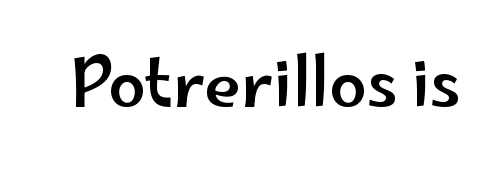
The image shows 67 px wide sans-serif type, upright; set normal letter spacing, not underlined; low stroke contrast and a small x-height.
